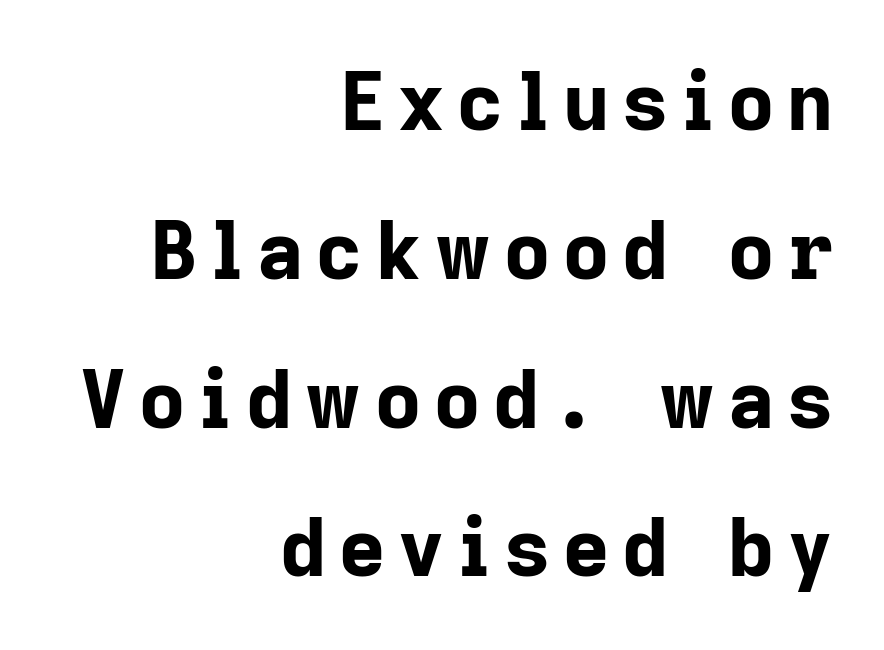
The letters advance in unequal steps, a hallmark of proportional type. The type family on display is of the sans-serif kind. The passage is arranged like a letterhead date or caption credit — flush right. Is there any slant? The stems are plumb. Clear beneath every line of the passage. The face used here has the dense, thick strokes of a bold.
